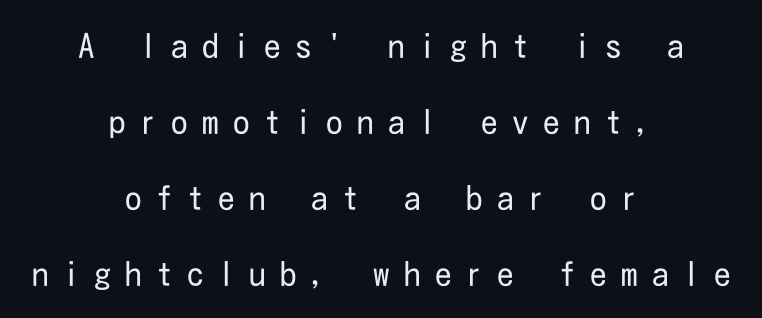
Q: Is the text bold? A: No.
Q: Is the text italic (slanted)? A: No, it is upright.
Q: Is the typeface a serif or a sans-serif typeface? A: Sans-serif.
Q: Is the text underlined? A: No.
Q: How is the paragraph aligned? A: Centered.
Q: Is the spacing between letters normal or unusually wide? A: Unusually wide.
Q: Is the spacing between lines tight, normal or loose? A: Loose.
Q: Width (condensed, normal, or wide)? A: Condensed.
Q: Stroke contrast? A: Low.
Q: x-height? A: Medium.
